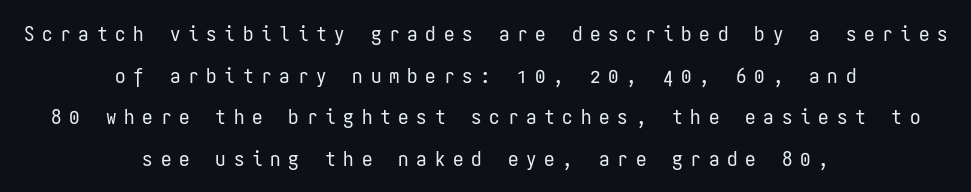
Unbolded letterforms with no extra heft. The paragraph shown floats in the horizontal middle. If you drew a line through each stem, it would be perfectly vertical. Check the space under the baseline: it is left empty. There is plenty of visible air inserted between adjacent glyphs. Reading down the column, the eye jumps a long way to each next line.
